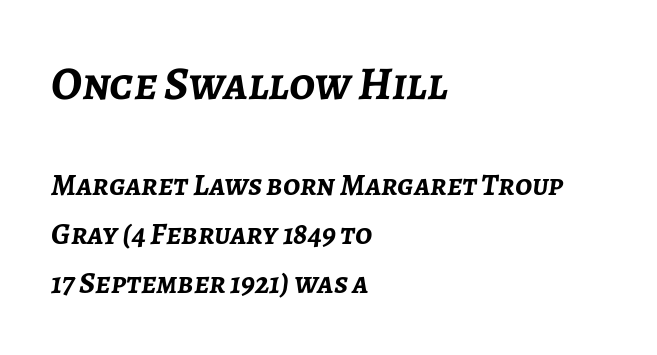
Q: Is the text bold? A: Yes.
Q: Is the text italic (slanted)? A: Yes, it leans right by about 7 degrees.
Q: Is the text underlined? A: No.
Q: How is the paragraph aligned? A: Left-aligned.
Q: Is the spacing between letters normal or unusually wide? A: Normal.
Q: Is the spacing between lines tight, normal or loose? A: Normal.
Q: Which block of text is set in a larger size, the first (top) or the second (bottom)? A: The first (top) one.
Q: Width (condensed, normal, or wide)? A: Normal.
Q: Stroke contrast? A: Low.
Q: x-height? A: Medium.
Q: Monospaced? A: No.
